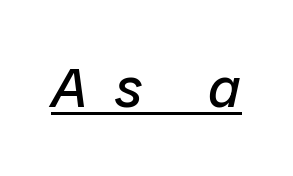
The image shows 56 px regular-weight type, italic (leaning right); set unusually wide letter spacing (+0.48 em), underlined; low stroke contrast and a medium x-height.
